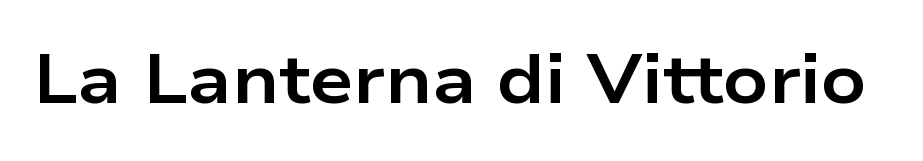
{"serif": "no", "italic": "no", "bold": "yes", "weight": "bold", "width": "wide", "stroke_contrast": "low", "x_height": "medium", "monospaced": "no", "underline": "no", "letter_spacing": "normal", "letter_spacing_em": 0.0, "glyph_px": 69}
